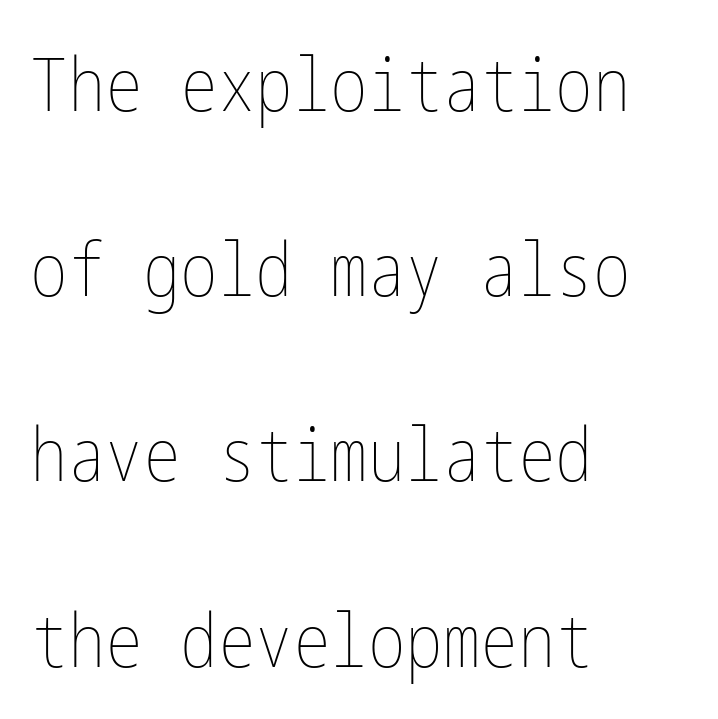
{"italic": "no", "bold": "no", "weight": "thin", "width": "condensed", "stroke_contrast": "low", "x_height": "medium", "underline": "no", "align": "left", "line_spacing": "loose", "line_spacing_ratio": 2.47, "letter_spacing": "normal", "letter_spacing_em": 0.0, "glyph_px": 75}
